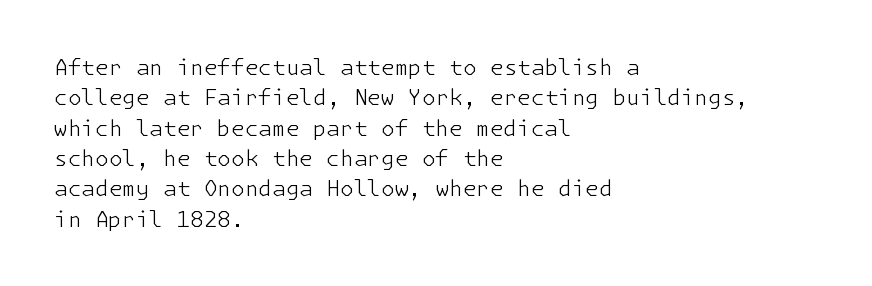
{"italic": "no", "bold": "no", "underline": "no", "align": "left", "line_spacing": "normal", "line_spacing_ratio": 1.38, "letter_spacing": "normal", "letter_spacing_em": 0.0, "glyph_px": 22}
